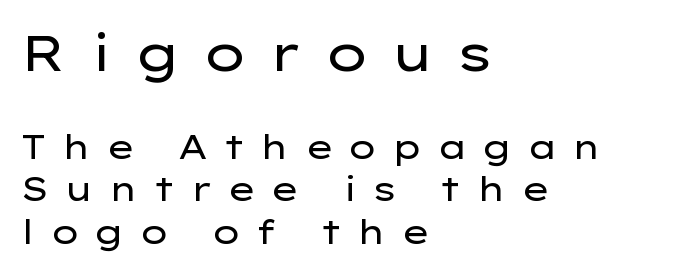
The image shows 51 px regular-weight, wide sans-serif type, upright; set left-aligned, normal line spacing (1.25x), unusually wide letter spacing (+0.4 em), not underlined; the first (top) block is 1.5x larger; low stroke contrast and a medium x-height.
